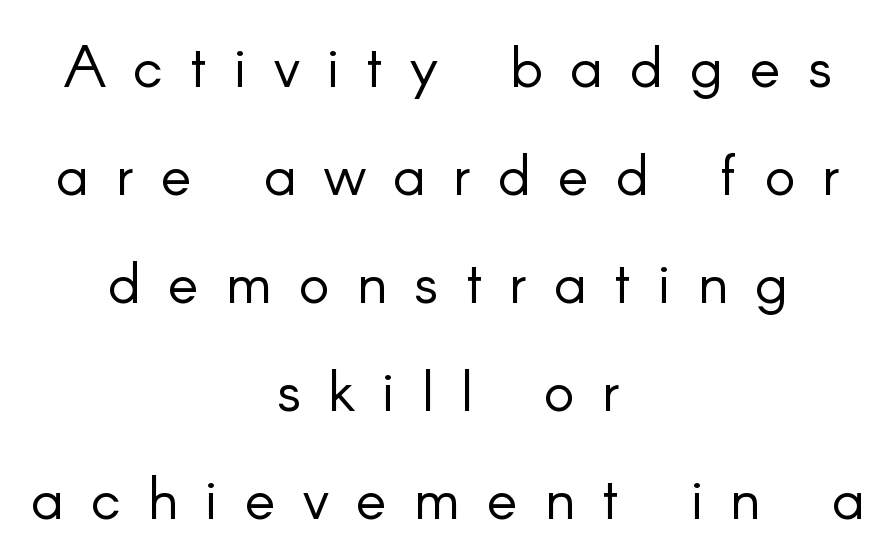
Q: Is the text bold? A: No.
Q: Is the text italic (slanted)? A: No, it is upright.
Q: Is the typeface a serif or a sans-serif typeface? A: Sans-serif.
Q: Is the text underlined? A: No.
Q: How is the paragraph aligned? A: Centered.
Q: Is the spacing between letters normal or unusually wide? A: Unusually wide.
Q: Width (condensed, normal, or wide)? A: Normal.
Q: Stroke contrast? A: Low.
Q: x-height? A: Small.
Q: Monospaced? A: No.
